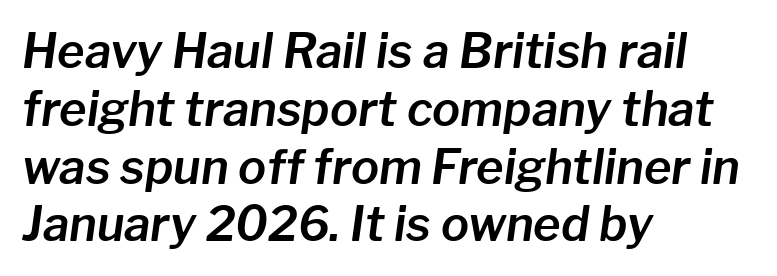
Q: Is the text italic (slanted)? A: Yes, it leans right by about 8 degrees.
Q: Is the text underlined? A: No.
Q: How is the paragraph aligned? A: Left-aligned.
Q: Is the spacing between letters normal or unusually wide? A: Normal.
Q: Width (condensed, normal, or wide)? A: Normal.
Q: Stroke contrast? A: Low.
Q: x-height? A: Medium.
Q: Monospaced? A: No.
